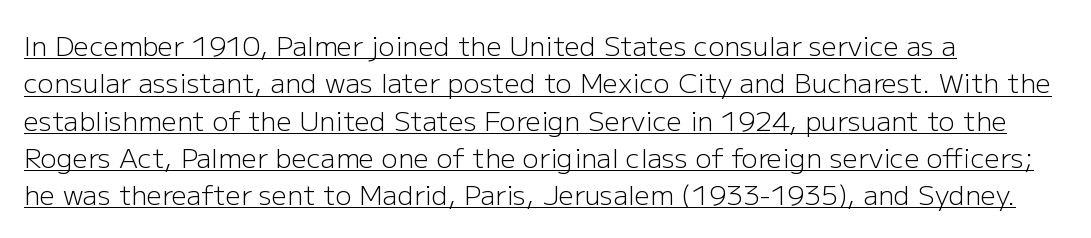
{"italic": "no", "bold": "no", "underline": "yes", "align": "left", "line_spacing": "normal", "line_spacing_ratio": 1.38, "letter_spacing": "normal", "letter_spacing_em": 0.0, "glyph_px": 27}
